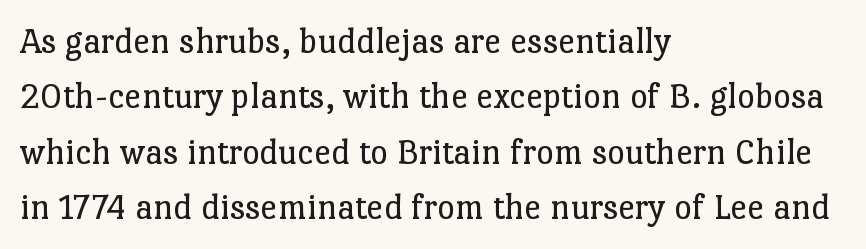
The image shows 38 px regular-weight serif type, upright; set left-aligned, normal line spacing (1.46x), normal letter spacing, not underlined; low stroke contrast and a medium x-height.
